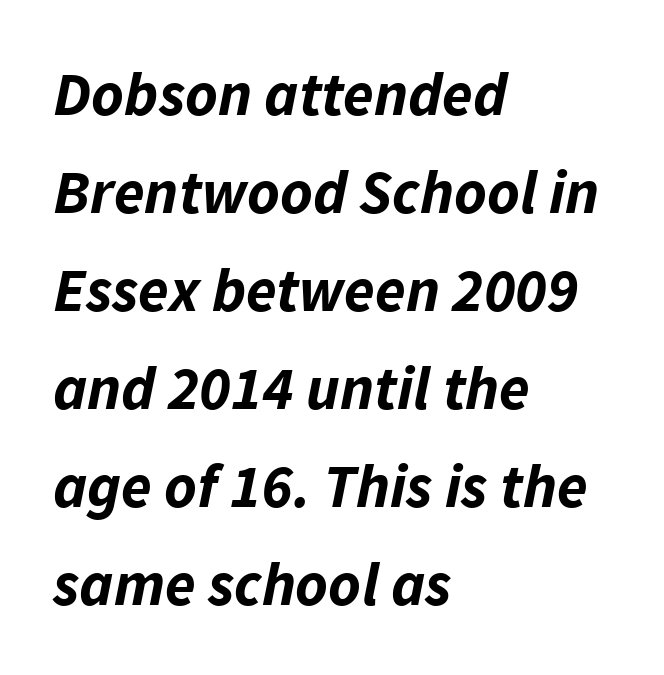
The image shows 62 px bold type, italic (leaning right); set left-aligned, normal line spacing (1.58x), normal letter spacing, not underlined; low stroke contrast and a medium x-height.
